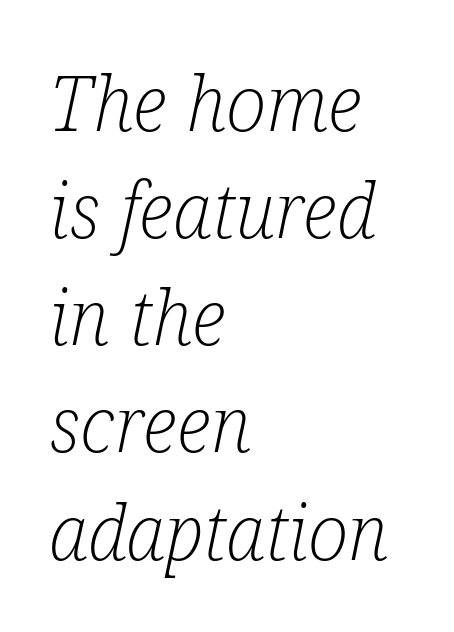
{"serif": "yes", "italic": "yes", "lean": "right", "slant_degrees": 12, "bold": "no", "weight": "light", "width": "condensed", "stroke_contrast": "low", "x_height": "medium", "monospaced": "no", "underline": "no", "align": "left", "line_spacing": "normal", "line_spacing_ratio": 1.41, "letter_spacing": "normal", "letter_spacing_em": 0.0, "glyph_px": 76}
